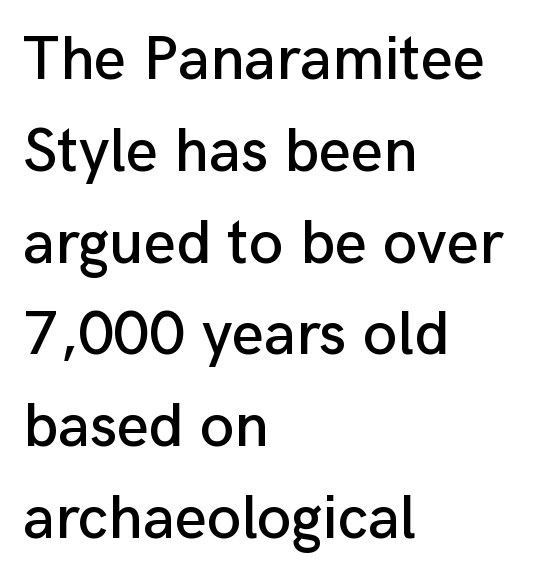
The image shows 62 px sans-serif type, upright; set left-aligned, normal line spacing (1.48x), normal letter spacing, not underlined; low stroke contrast and a medium x-height.
